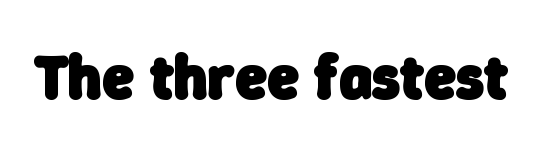
A full-strength bold gives these letters their thick strokes. Serif or sans? Sans — the stroke terminals are bare. Each row of text sits above clean, open space. The passage shown is typed in a proportional face where columns would drift.
